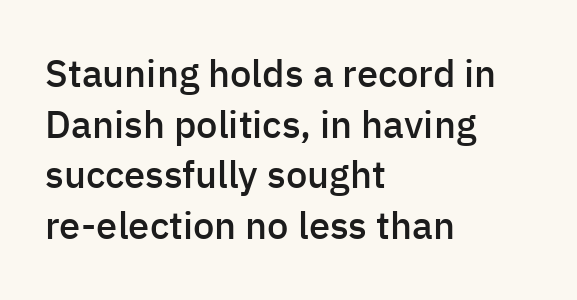
Only glyphs here, with clear space below each row. Do the characters align in a grid? No, the font is proportional. The line-height multiplier appears to be the usual default. How heavy is the stroke? Medium-heavy — a semibold, shy of bold. Every stem runs plumb, perpendicular to the baseline.
